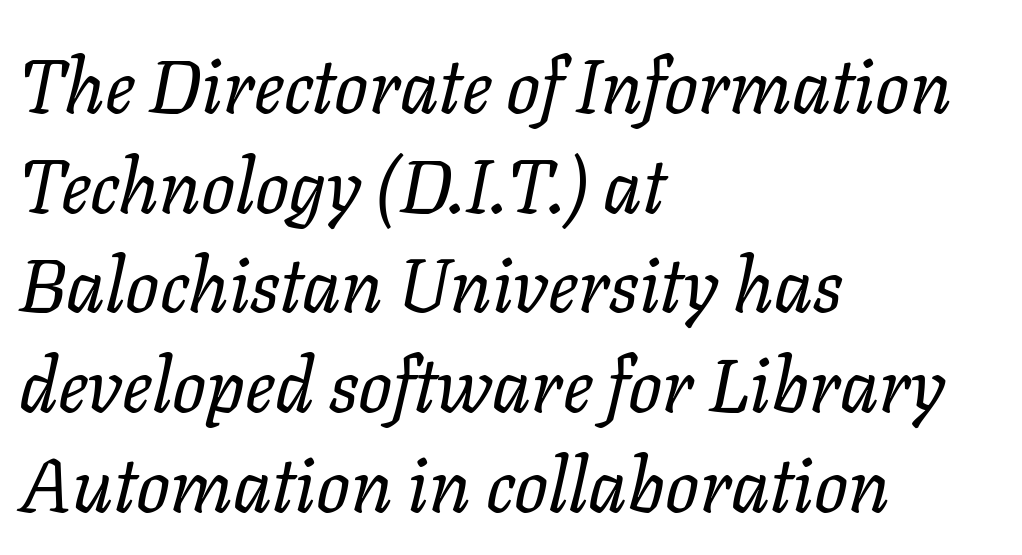
The image shows 75 px regular-weight type, italic (leaning right); set left-aligned, normal line spacing (1.33x), normal letter spacing, not underlined; low stroke contrast and a medium x-height.
